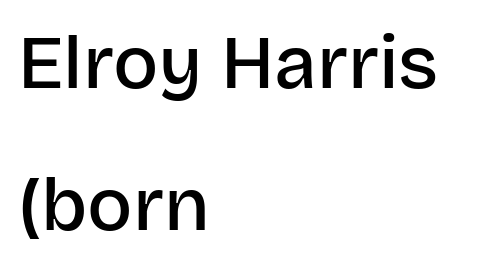
One-word summary of the alignment: left. The type is set solid horizontally, with unmodified tracking. This block would shrink considerably if given ordinary leading; it's expanded now. Unmarked baselines from the first word to the last. Letterform terminals end flat and unadorned throughout the passage.
